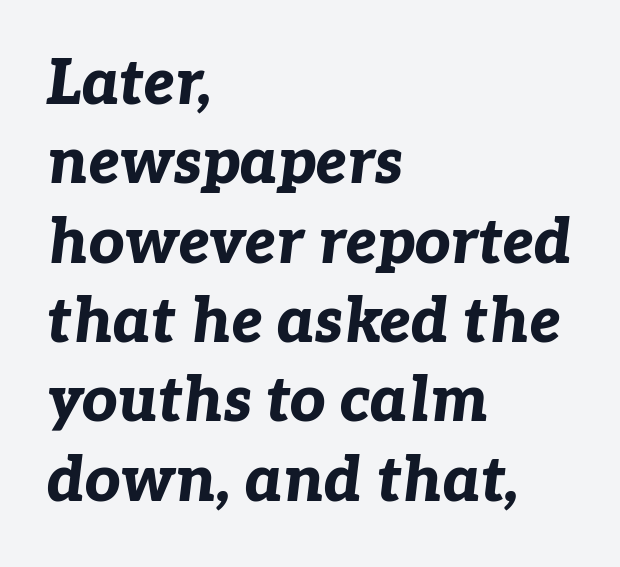
{"italic": "yes", "lean": "right", "slant_degrees": 7, "bold": "yes", "weight": "bold", "width": "normal", "stroke_contrast": "low", "x_height": "medium", "monospaced": "no", "underline": "no", "align": "left", "line_spacing": "normal", "line_spacing_ratio": 1.28, "letter_spacing": "normal", "letter_spacing_em": 0.0, "glyph_px": 62}
